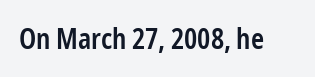
The image shows 28 px semibold, condensed sans-serif type, upright; set normal letter spacing, not underlined; low stroke contrast and a medium x-height.
